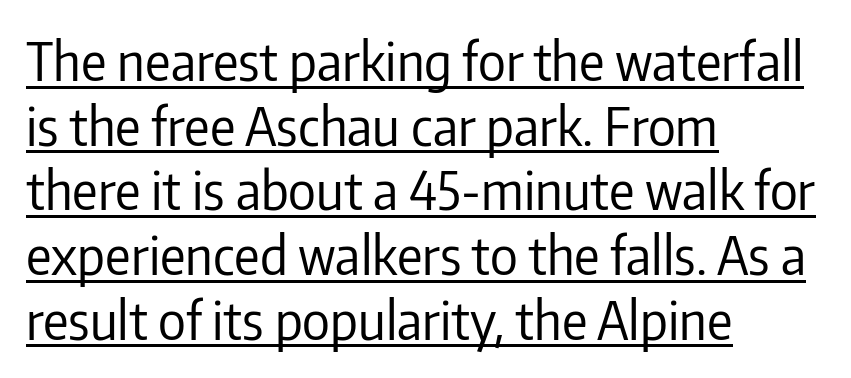
Q: Is the text bold? A: No.
Q: Is the text italic (slanted)? A: No, it is upright.
Q: Is the typeface a serif or a sans-serif typeface? A: Sans-serif.
Q: Is the text underlined? A: Yes.
Q: How is the paragraph aligned? A: Left-aligned.
Q: Is the spacing between letters normal or unusually wide? A: Normal.
Q: Width (condensed, normal, or wide)? A: Condensed.
Q: Stroke contrast? A: Low.
Q: x-height? A: Medium.
Q: Monospaced? A: No.
